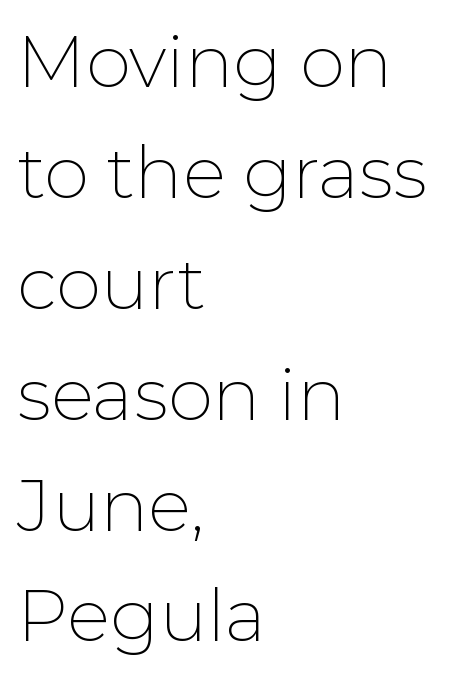
The image shows 72 px thin sans-serif type, upright; set left-aligned, normal line spacing (1.54x), normal letter spacing, not underlined; low stroke contrast and a medium x-height.
